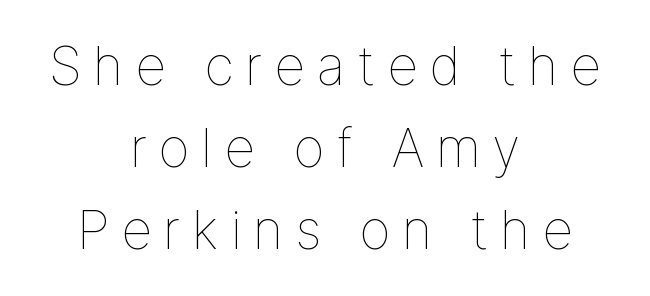
{"italic": "no", "bold": "no", "weight": "thin", "width": "normal", "stroke_contrast": "low", "x_height": "medium", "monospaced": "no", "underline": "no", "align": "center", "line_spacing": "normal", "line_spacing_ratio": 1.52, "letter_spacing": "wide", "letter_spacing_em": 0.21, "glyph_px": 54}
